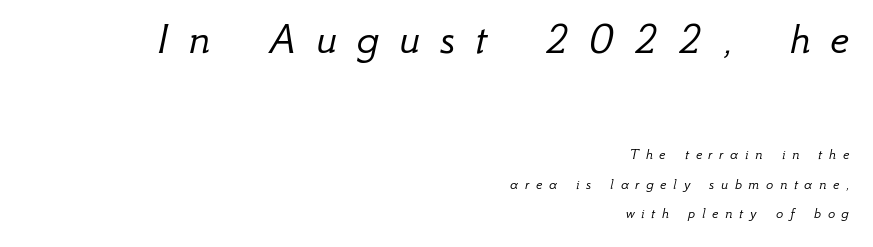
The image shows 45 px light type, italic (leaning right); set right-aligned, loose line spacing (1.98x), unusually wide letter spacing (+0.45 em), not underlined; the first (top) block is 3.0x larger; low stroke contrast and a small x-height.
